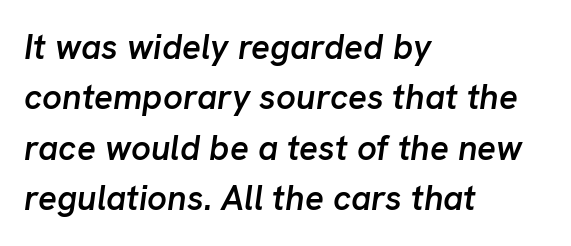
{"italic": "yes", "lean": "right", "slant_degrees": 8, "bold": "semi", "weight": "semibold", "width": "normal", "stroke_contrast": "low", "x_height": "medium", "monospaced": "no", "underline": "no", "align": "left", "line_spacing": "normal", "line_spacing_ratio": 1.44, "letter_spacing": "normal", "letter_spacing_em": 0.0, "glyph_px": 35}
